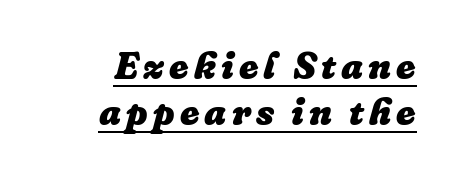
The string is rendered with underlining switched on. Caption: bold face, heavy strokes. The axis of the letterforms is tilted away from vertical. Think of a printed novel: that variable character pitch is what you see here. Does the copy run flush right? Yes — the right margin is perfectly even.
